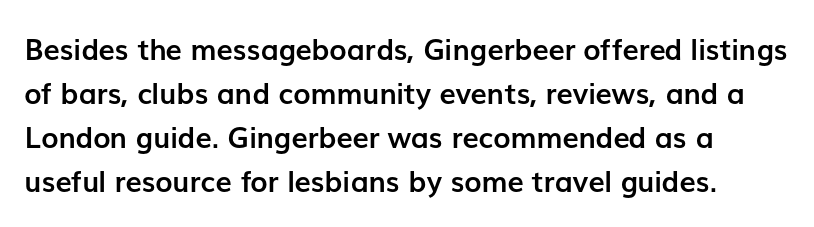
{"serif": "no", "italic": "no", "bold": "yes", "weight": "semibold", "width": "normal", "stroke_contrast": "low", "x_height": "medium", "monospaced": "no", "underline": "no", "line_spacing": "normal", "line_spacing_ratio": 1.52, "letter_spacing": "normal", "letter_spacing_em": 0.0, "glyph_px": 29}
